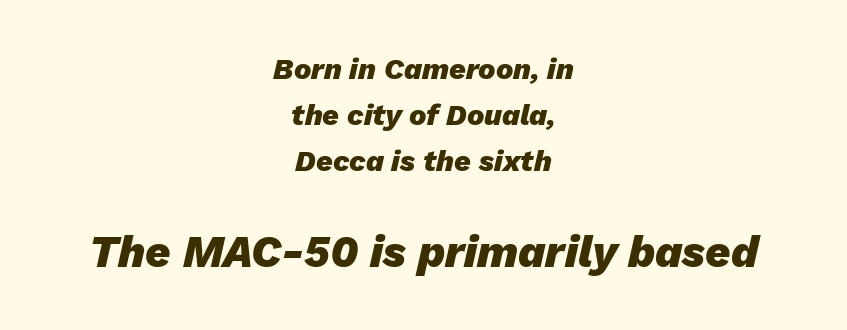
Q: Is the text bold? A: Yes.
Q: Is the text italic (slanted)? A: Yes, it leans right by about 13 degrees.
Q: Is the text underlined? A: No.
Q: How is the paragraph aligned? A: Centered.
Q: Is the spacing between letters normal or unusually wide? A: Normal.
Q: Is the spacing between lines tight, normal or loose? A: Normal.
Q: Which block of text is set in a larger size, the first (top) or the second (bottom)? A: The second (bottom) one.
Q: Width (condensed, normal, or wide)? A: Normal.
Q: Stroke contrast? A: Low.
Q: x-height? A: Medium.
Q: Monospaced? A: No.
